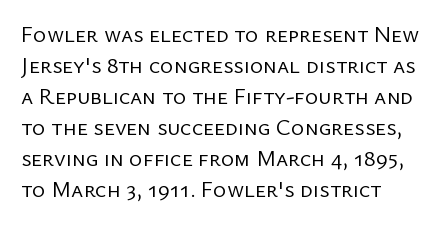
Q: Is the text bold? A: No.
Q: Is the text italic (slanted)? A: No, it is upright.
Q: Is the text underlined? A: No.
Q: How is the paragraph aligned? A: Left-aligned.
Q: Is the spacing between letters normal or unusually wide? A: Normal.
Q: Is the spacing between lines tight, normal or loose? A: Normal.
